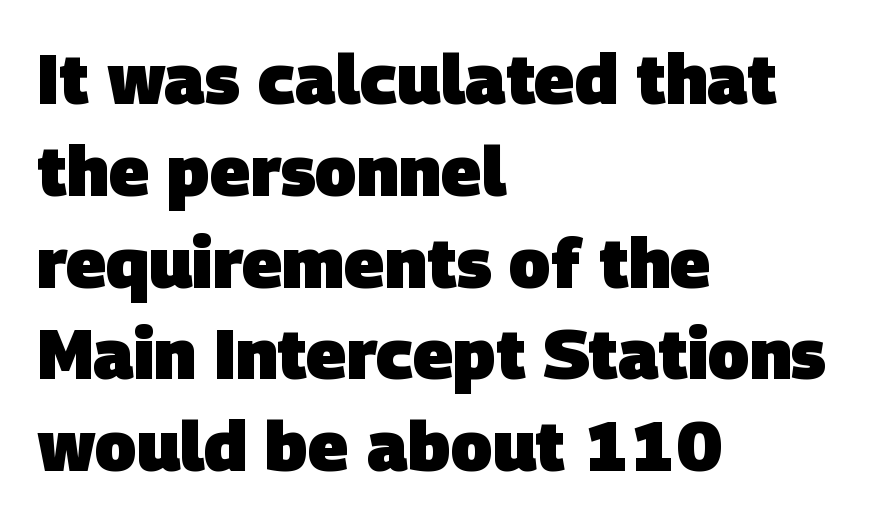
Q: Is the text bold? A: Yes.
Q: Is the typeface a serif or a sans-serif typeface? A: Sans-serif.
Q: Is the text underlined? A: No.
Q: How is the paragraph aligned? A: Left-aligned.
Q: Is the spacing between letters normal or unusually wide? A: Normal.
Q: Is the spacing between lines tight, normal or loose? A: Normal.
Q: Width (condensed, normal, or wide)? A: Normal.
Q: Stroke contrast? A: Low.
Q: x-height? A: Large.
Q: Monospaced? A: No.
